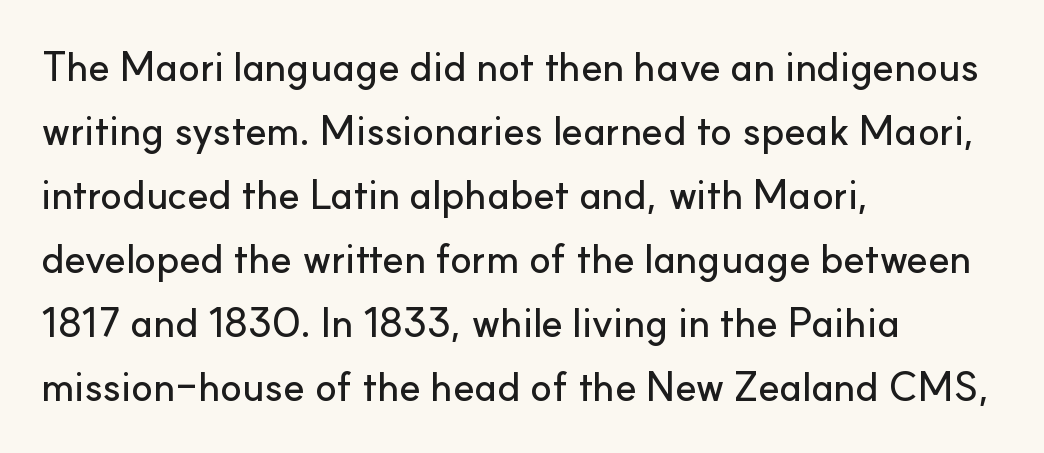
{"serif": "no", "italic": "no", "width": "normal", "stroke_contrast": "low", "x_height": "small", "monospaced": "no", "underline": "no", "align": "left", "line_spacing": "normal", "line_spacing_ratio": 1.6, "letter_spacing": "normal", "letter_spacing_em": 0.0, "glyph_px": 40}
